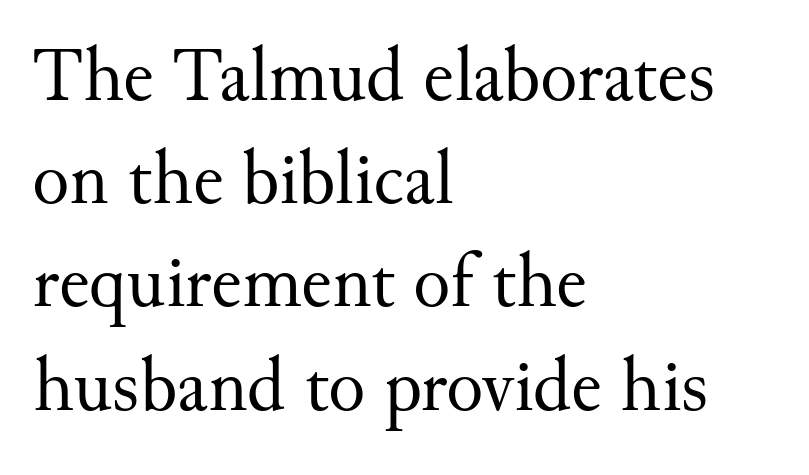
The letters stand upright; this is a roman face. Regular leading. Layout note: lines flush left. Ink coverage per letter is moderate at most.
